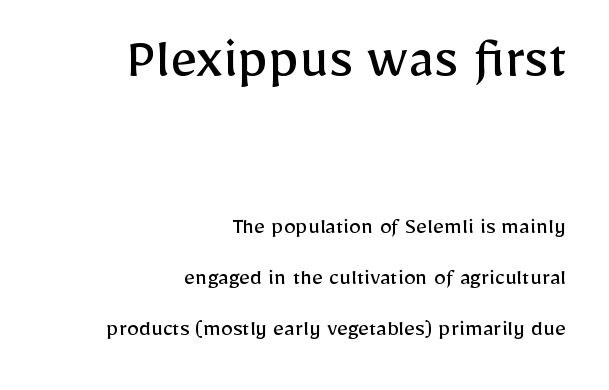
{"serif": "no", "italic": "no", "bold": "no", "weight": "regular", "width": "normal", "stroke_contrast": "low", "x_height": "medium", "monospaced": "no", "underline": "no", "align": "right", "line_spacing": "loose", "line_spacing_ratio": 2.13, "letter_spacing": "normal", "letter_spacing_em": 0.0, "larger_block": "first", "size_ratio": 2.5, "glyph_px": 60}
